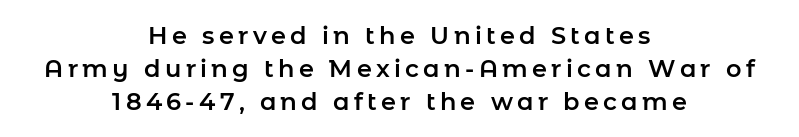
Q: Is the text italic (slanted)? A: No, it is upright.
Q: Is the text underlined? A: No.
Q: How is the paragraph aligned? A: Centered.
Q: Is the spacing between lines tight, normal or loose? A: Normal.
